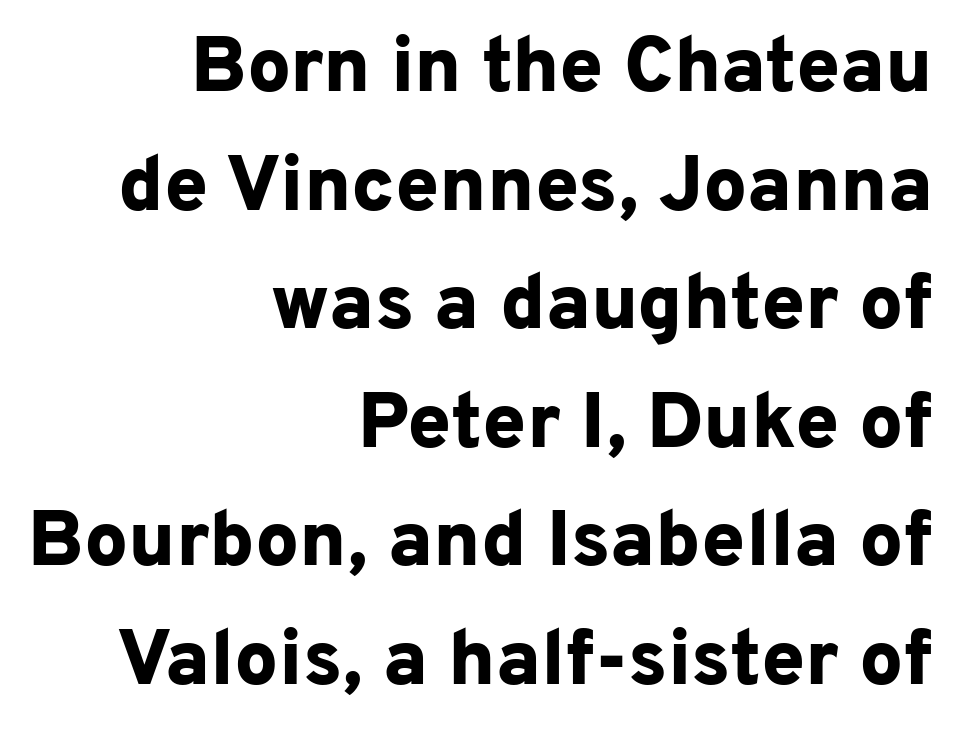
Note the varied advance widths — an 'i' is clearly narrower than an 'm'. To sum up the face: it is a sans, with no serifs. The face used here has the dense, thick strokes of a bold. Is the block centered? No — it sits flush against the right margin. The type is set solid horizontally, with unmodified tracking.
